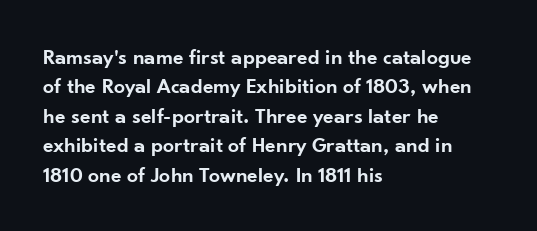
Q: Is the text bold? A: Semi-bold.
Q: Is the text italic (slanted)? A: No, it is upright.
Q: Is the text underlined? A: No.
Q: How is the paragraph aligned? A: Left-aligned.
Q: Is the spacing between letters normal or unusually wide? A: Normal.
Q: Is the spacing between lines tight, normal or loose? A: Normal.
